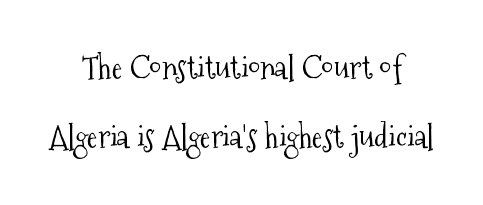
Q: Is the text bold? A: No.
Q: Is the text italic (slanted)? A: No, it is upright.
Q: Is the typeface a serif or a sans-serif typeface? A: Serif.
Q: Is the text underlined? A: No.
Q: How is the paragraph aligned? A: Centered.
Q: Is the spacing between letters normal or unusually wide? A: Normal.
Q: Is the spacing between lines tight, normal or loose? A: Loose.
Q: Width (condensed, normal, or wide)? A: Condensed.
Q: Stroke contrast? A: Medium.
Q: x-height? A: Medium.
Q: Monospaced? A: No.
